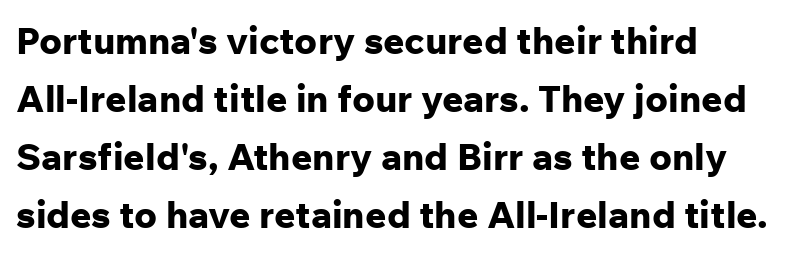
{"serif": "no", "italic": "no", "bold": "yes", "weight": "bold", "width": "normal", "stroke_contrast": "low", "x_height": "medium", "monospaced": "no", "underline": "no", "align": "left", "line_spacing": "normal", "line_spacing_ratio": 1.57, "letter_spacing": "normal", "letter_spacing_em": 0.0, "glyph_px": 37}
